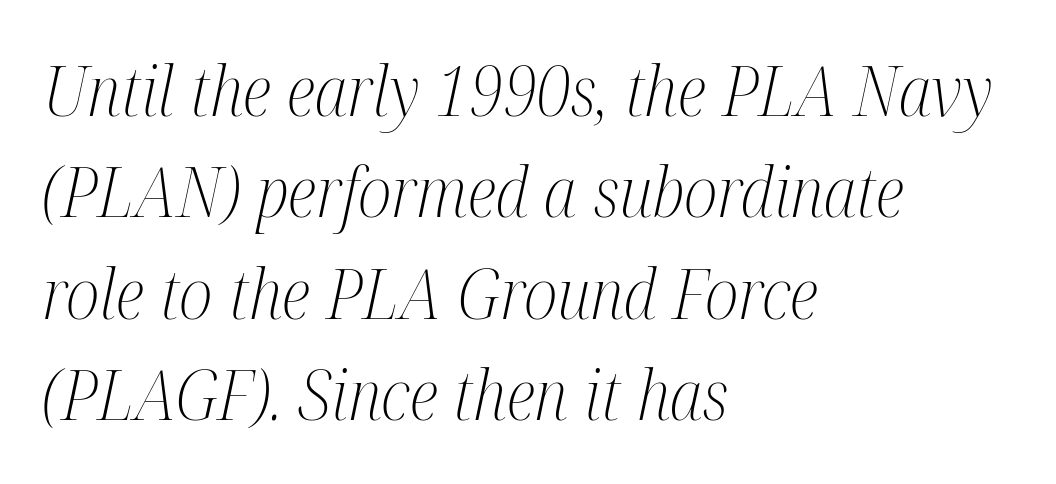
{"serif": "yes", "italic": "yes", "lean": "right", "slant_degrees": 12, "bold": "no", "weight": "light", "width": "condensed", "stroke_contrast": "medium", "x_height": "medium", "monospaced": "no", "underline": "no", "align": "left", "line_spacing": "normal", "line_spacing_ratio": 1.47, "letter_spacing": "normal", "letter_spacing_em": 0.0, "glyph_px": 69}
